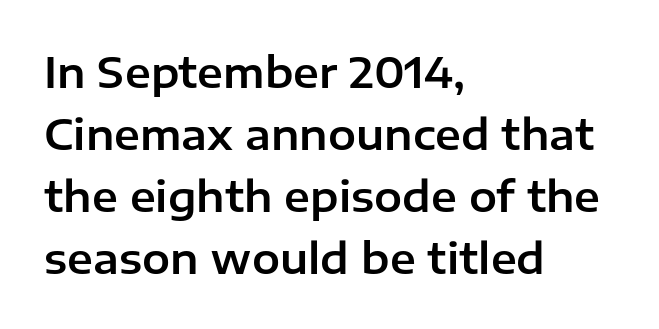
The image shows 42 px sans-serif type, upright; set left-aligned, normal line spacing (1.48x), normal letter spacing, not underlined; low stroke contrast and a medium x-height.
